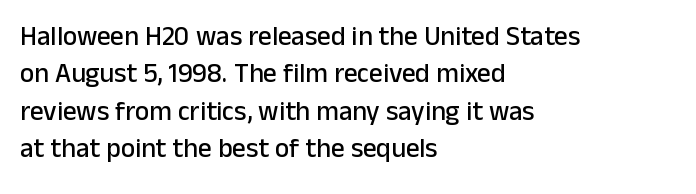
The image shows 27 px text type, upright; set left-aligned, normal line spacing (1.38x), normal letter spacing, not underlined.
